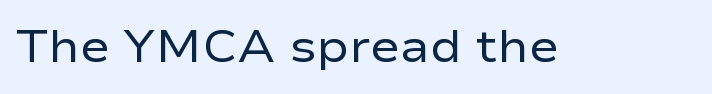
The image shows 45 px regular-weight, wide sans-serif type, upright; set normal letter spacing, not underlined; low stroke contrast and a medium x-height.
